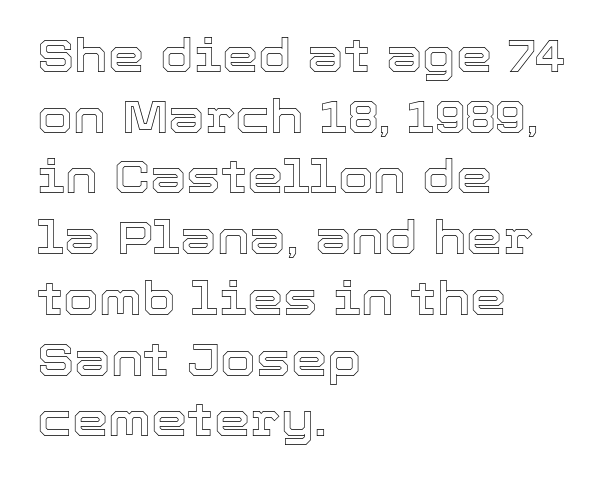
The lines in this sample share a left origin and differ only in where they stop. The face used here is proportionally spaced, like ordinary book or web type. Plain, unruled lines of type. Here the glyphs are tracked normally, forming tight word shapes. Leading matches the norm, producing a regular column. Posture: straight, roman, zero tilt.
